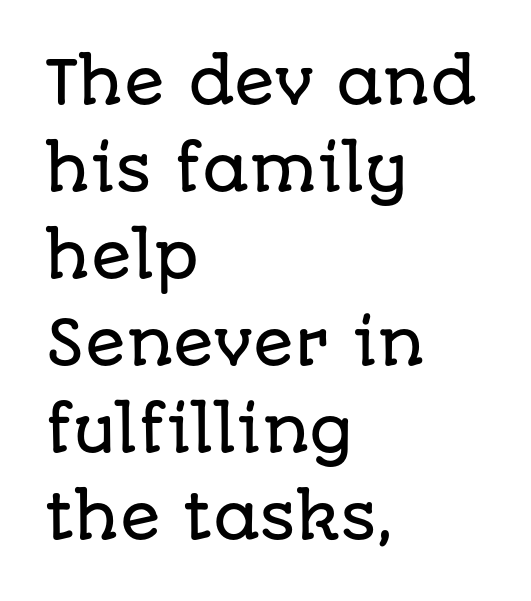
The passage shown has conventional tracking throughout. Short and long lines alike share a common starting point at left. The rendering uses natural spacing where letterforms have individual widths. Classification — sans serif. Summary of vertical rhythm: regular, with standard interline spacing. Each row of text sits above clean, open space.
